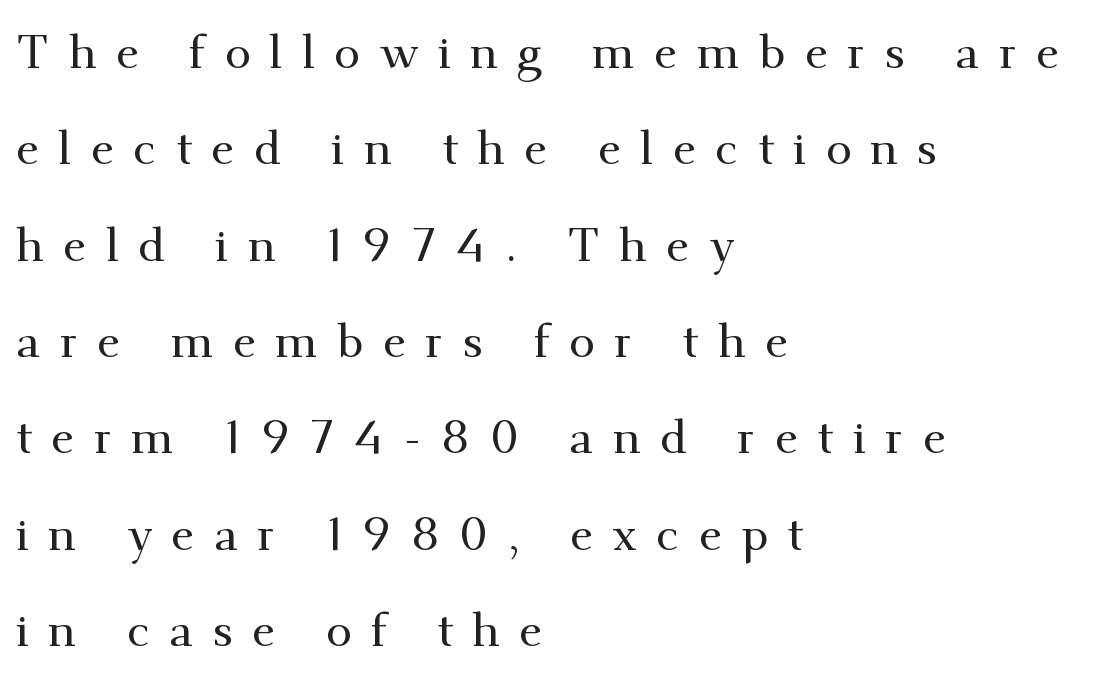
This sample uses an upright cut, with every glyph sitting square on the baseline. Loose tracking; the words dissolve into strings of separated letters. No word sits above an underline. Here the designer chose a conventional face with non-uniform glyph widths. Is there much room between lines? Yes — plenty of vertical air separates them. The text was rendered using a seriffed face with decorative stroke endings.
